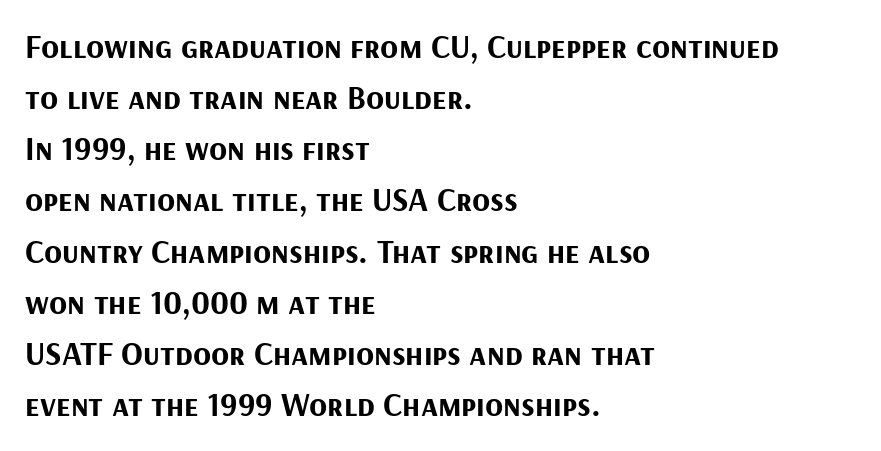
Q: Is the text bold? A: Yes.
Q: Is the text italic (slanted)? A: No, it is upright.
Q: Is the typeface a serif or a sans-serif typeface? A: Sans-serif.
Q: Is the text underlined? A: No.
Q: How is the paragraph aligned? A: Left-aligned.
Q: Is the spacing between letters normal or unusually wide? A: Normal.
Q: Is the spacing between lines tight, normal or loose? A: Normal.
Q: Width (condensed, normal, or wide)? A: Normal.
Q: Stroke contrast? A: Medium.
Q: x-height? A: Medium.
Q: Monospaced? A: No.
